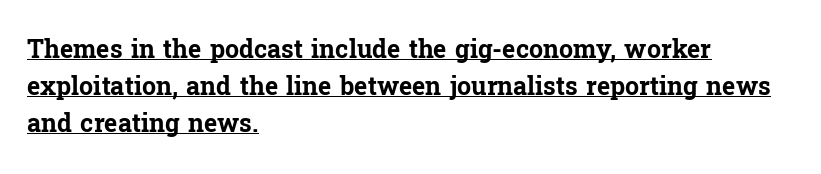
The ragged edge is on the right, which tells us the setting is flush left. The rendering uses a bold face; every stroke is thick and dark. Decoration check: the copy is underlined. Quick note: interline space is typical.
